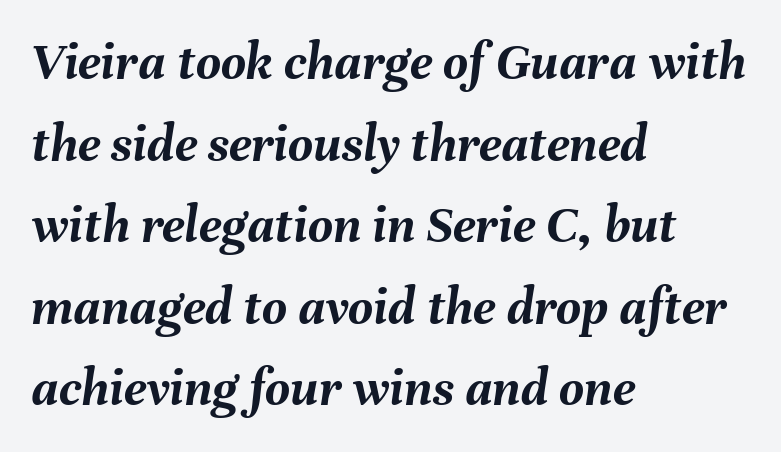
{"italic": "yes", "lean": "right", "slant_degrees": 8, "bold": "yes", "weight": "semibold", "width": "normal", "stroke_contrast": "medium", "x_height": "medium", "monospaced": "no", "underline": "no", "align": "left", "line_spacing": "normal", "line_spacing_ratio": 1.51, "letter_spacing": "normal", "letter_spacing_em": 0.0, "glyph_px": 54}
